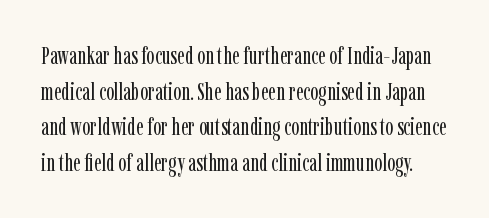
Q: Is the text bold? A: No.
Q: Is the text italic (slanted)? A: No, it is upright.
Q: Is the text underlined? A: No.
Q: Is the spacing between letters normal or unusually wide? A: Normal.
Q: Is the spacing between lines tight, normal or loose? A: Normal.
